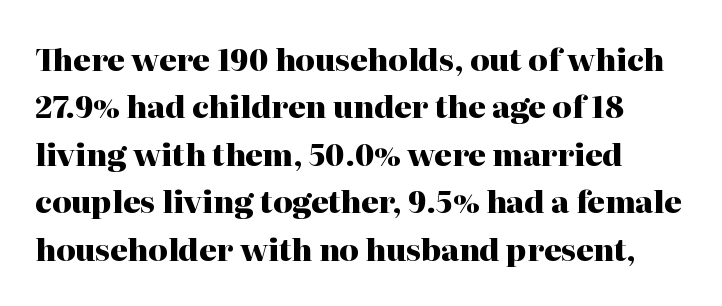
The image shows 30 px heavy serif type, upright; set normal line spacing (1.58x), normal letter spacing, not underlined; high stroke contrast and a medium x-height.
